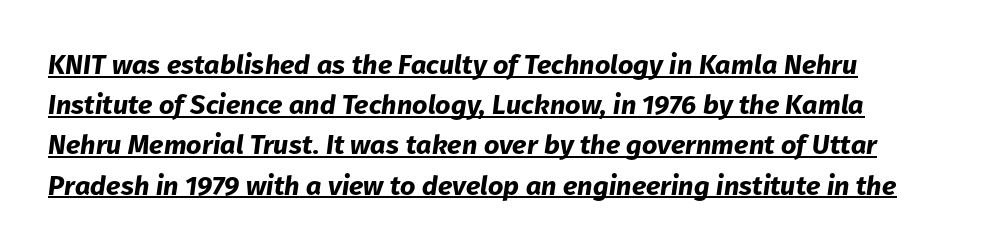
{"italic": "yes", "lean": "right", "slant_degrees": 8, "bold": "yes", "underline": "yes", "line_spacing": "normal", "line_spacing_ratio": 1.49, "letter_spacing": "normal", "letter_spacing_em": 0.0, "glyph_px": 27}
